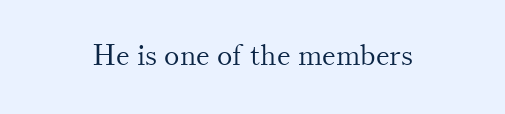
{"serif": "yes", "italic": "no", "bold": "no", "weight": "light", "width": "normal", "stroke_contrast": "medium", "x_height": "small", "monospaced": "no", "underline": "no", "letter_spacing": "normal", "letter_spacing_em": 0.0, "glyph_px": 29}
